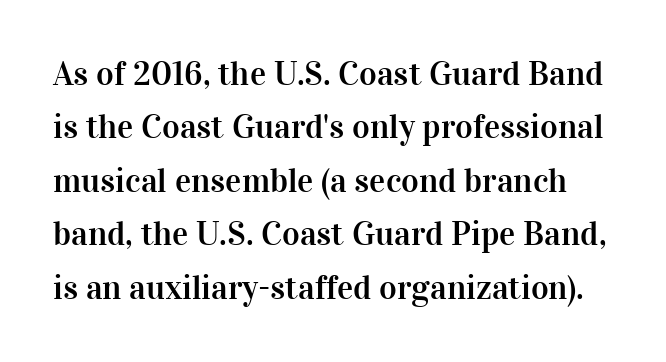
Q: Is the text italic (slanted)? A: No, it is upright.
Q: Is the typeface a serif or a sans-serif typeface? A: Serif.
Q: Is the text underlined? A: No.
Q: Is the spacing between letters normal or unusually wide? A: Normal.
Q: Is the spacing between lines tight, normal or loose? A: Normal.
Q: Width (condensed, normal, or wide)? A: Normal.
Q: Stroke contrast? A: High.
Q: x-height? A: Medium.
Q: Monospaced? A: No.
